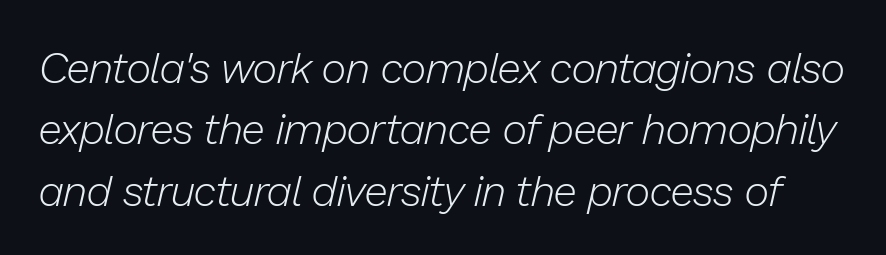
The image shows 43 px light type, italic (leaning right); set normal line spacing (1.43x), normal letter spacing, not underlined; low stroke contrast and a medium x-height.
